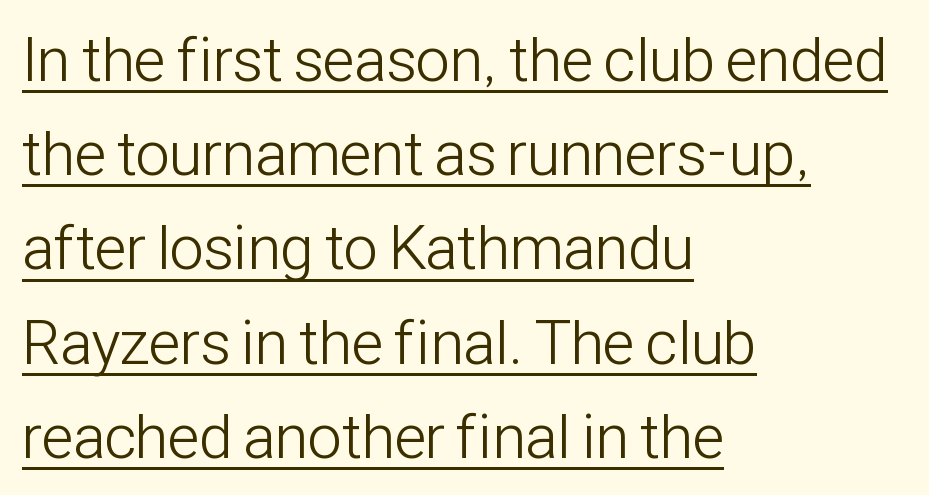
{"serif": "no", "italic": "no", "bold": "no", "weight": "light", "width": "condensed", "stroke_contrast": "low", "x_height": "medium", "monospaced": "no", "underline": "yes", "align": "left", "line_spacing": "normal", "line_spacing_ratio": 1.52, "letter_spacing": "normal", "letter_spacing_em": 0.0, "glyph_px": 62}
